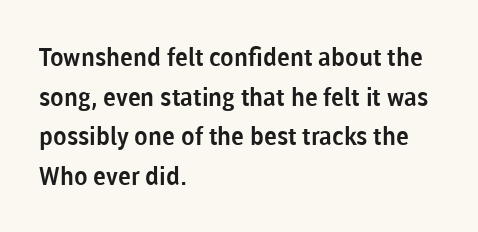
The image shows 25 px text type, upright; set left-aligned, normal line spacing (1.59x), normal letter spacing, not underlined.
